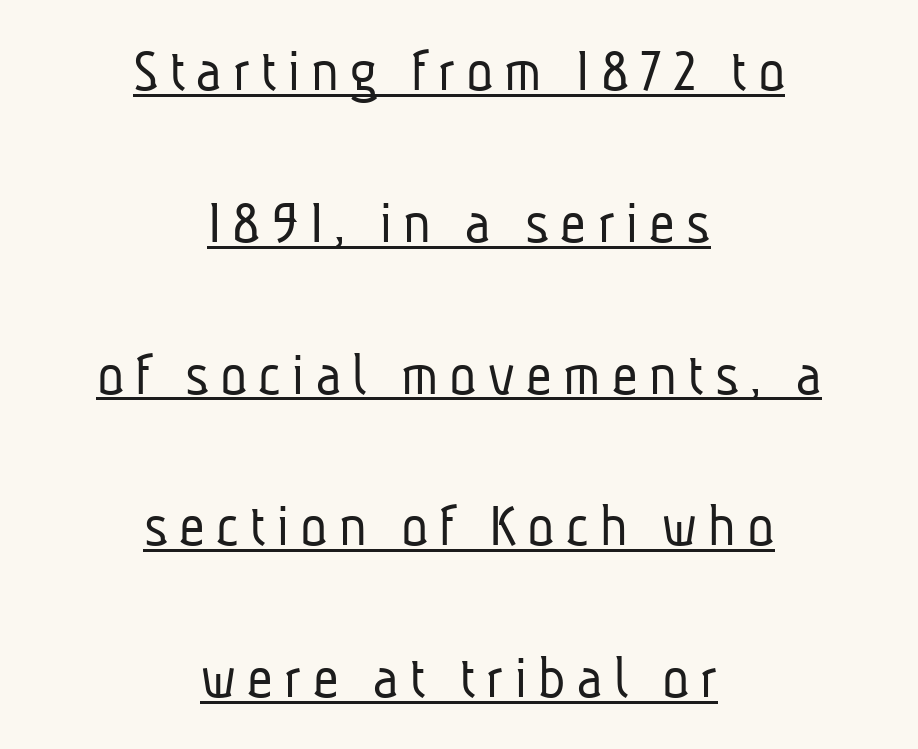
Is this a fixed-width face? No — the glyphs have proportional, varying widths. Notice how a bar underscores the lettering throughout. Letters have the restrained weight of plain body copy at most. These lines are composed in type without serifs. Layout note: lines centered.
